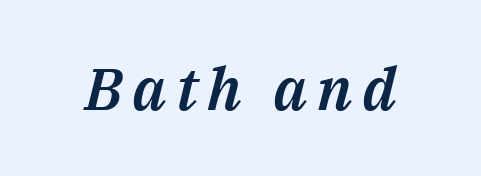
Q: Is the text italic (slanted)? A: Yes, it leans right by about 14 degrees.
Q: Is the text underlined? A: No.
Q: Width (condensed, normal, or wide)? A: Normal.
Q: Stroke contrast? A: Medium.
Q: x-height? A: Medium.
Q: Monospaced? A: No.
